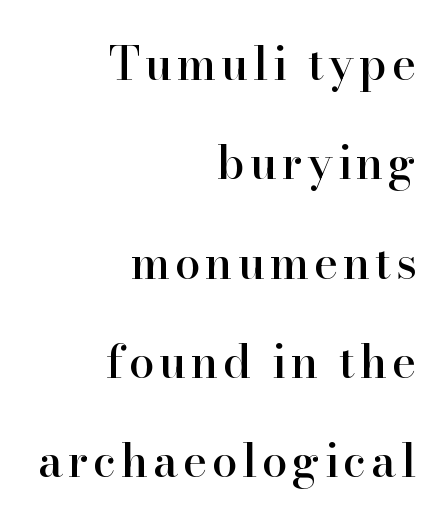
Q: Is the text italic (slanted)? A: No, it is upright.
Q: Is the typeface a serif or a sans-serif typeface? A: Serif.
Q: Is the text underlined? A: No.
Q: How is the paragraph aligned? A: Right-aligned.
Q: Is the spacing between lines tight, normal or loose? A: Loose.
Q: Width (condensed, normal, or wide)? A: Normal.
Q: Stroke contrast? A: High.
Q: x-height? A: Small.
Q: Monospaced? A: No.
